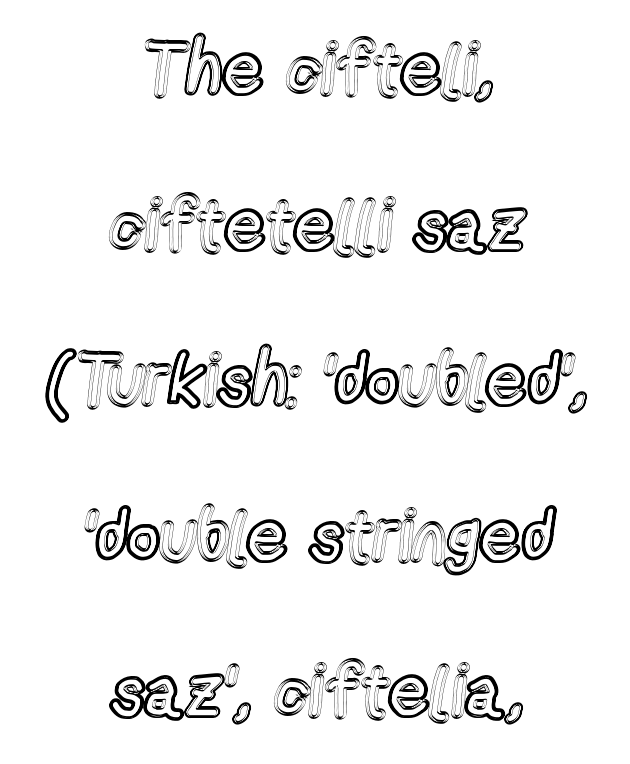
The image shows 72 px condensed type; set centered, loose line spacing (2.16x), normal letter spacing, not underlined; a medium x-height.
